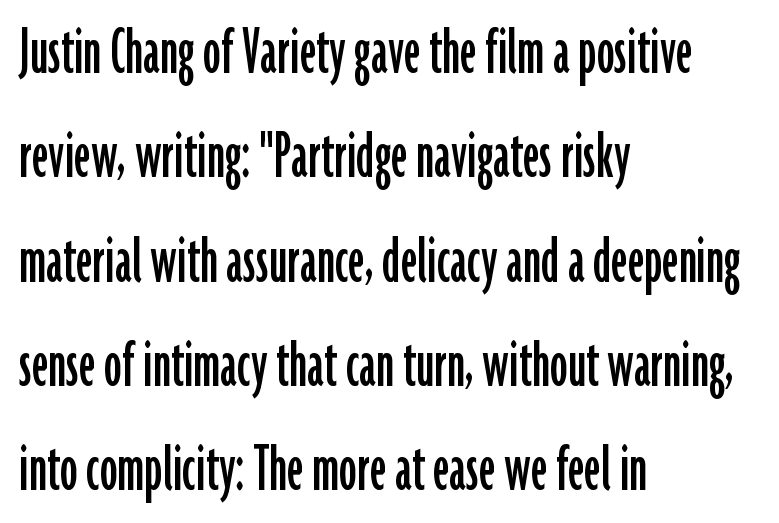
{"serif": "no", "italic": "no", "width": "condensed", "stroke_contrast": "low", "x_height": "medium", "monospaced": "no", "underline": "no", "align": "left", "line_spacing": "normal", "line_spacing_ratio": 1.47, "letter_spacing": "normal", "letter_spacing_em": 0.0, "glyph_px": 71}
